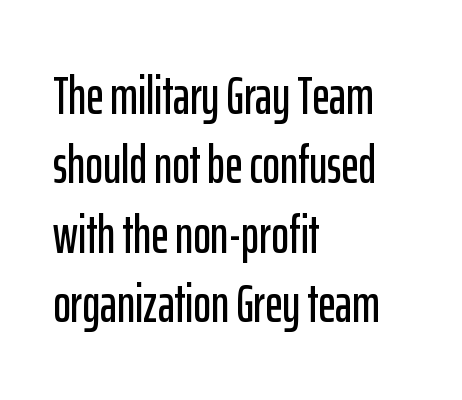
{"serif": "no", "italic": "no", "width": "condensed", "stroke_contrast": "low", "x_height": "medium", "monospaced": "no", "underline": "no", "align": "left", "line_spacing": "normal", "line_spacing_ratio": 1.31, "letter_spacing": "normal", "letter_spacing_em": 0.0, "glyph_px": 53}
